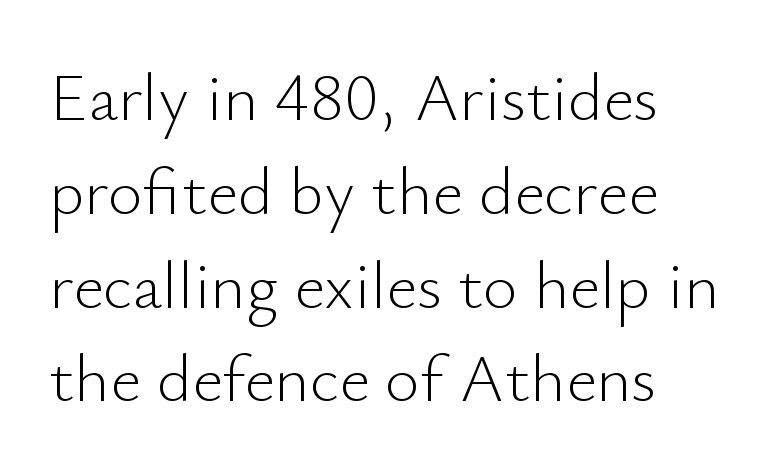
Proportional: the letters do not fall into vertical columns. Glyph-to-glyph distance matches everyday printed text. Each letter's strokes conclude bluntly, with no projecting serifs. Notice how descenders clear the ascenders below comfortably — that's standard leading.
